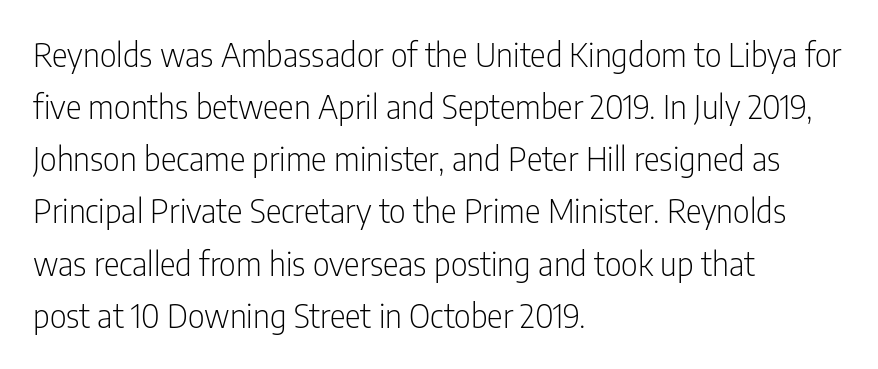
The image shows 33 px light, condensed sans-serif type, upright; set left-aligned, normal line spacing (1.58x), normal letter spacing, not underlined; low stroke contrast and a medium x-height.
